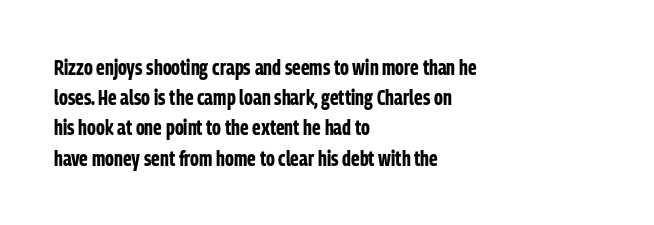
The image shows 21 px bold type, upright; set left-aligned, normal line spacing (1.44x), normal letter spacing, not underlined.
